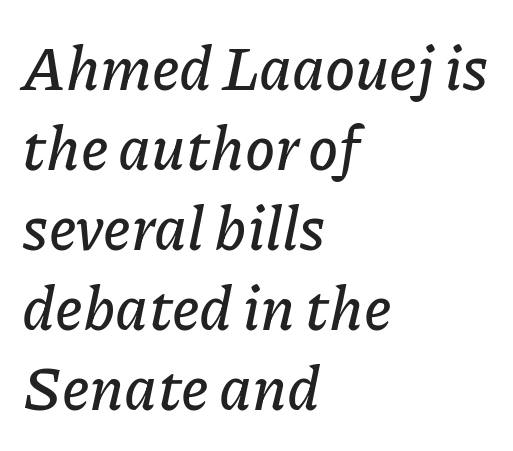
{"italic": "yes", "lean": "right", "slant_degrees": 11, "width": "normal", "stroke_contrast": "low", "x_height": "medium", "monospaced": "no", "underline": "no", "align": "left", "line_spacing": "normal", "line_spacing_ratio": 1.31, "letter_spacing": "normal", "letter_spacing_em": 0.0, "glyph_px": 61}
